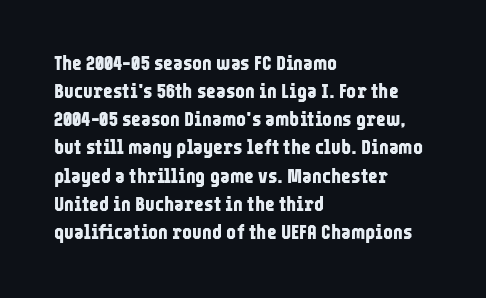
{"italic": "no", "bold": "yes", "underline": "no", "align": "left", "line_spacing": "normal", "line_spacing_ratio": 1.34, "letter_spacing": "normal", "letter_spacing_em": 0.0, "glyph_px": 21}
